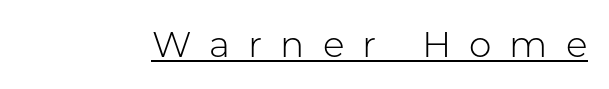
Q: Is the text bold? A: No.
Q: Is the text italic (slanted)? A: No, it is upright.
Q: Is the typeface a serif or a sans-serif typeface? A: Sans-serif.
Q: Is the text underlined? A: Yes.
Q: Is the spacing between letters normal or unusually wide? A: Unusually wide.
Q: Width (condensed, normal, or wide)? A: Normal.
Q: Stroke contrast? A: Low.
Q: x-height? A: Medium.
Q: Monospaced? A: No.
